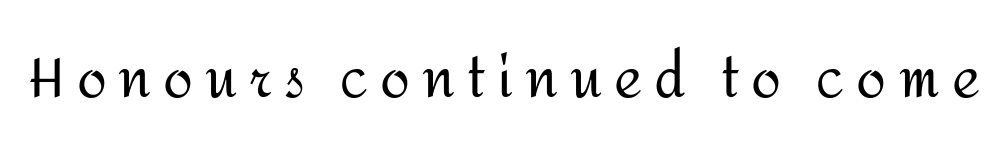
The gap between lines stays unmarked. There is plenty of visible air inserted between adjacent glyphs. Note the varied advance widths — an 'i' is clearly narrower than an 'm'. Observe the absence of serifs on each vertical stroke in this sample. Letters have the restrained weight of plain body copy at most.
